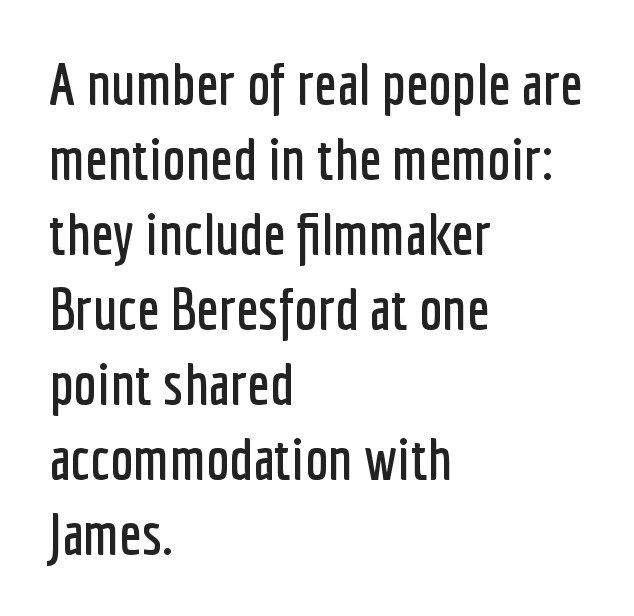
No extra tracking has been applied to these lines. Words float on clear page, feet unadorned. Is this a sans? Yes — the strokes have no serifs. When letters stand straight like this, we call the style roman or upright. The text block is weighted toward the left margin, trailing off unevenly rightward. You could not count columns in this text — the font is proportionally spaced.
